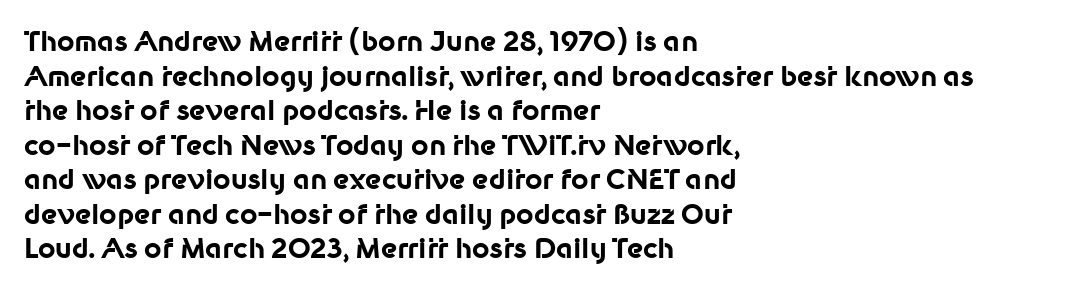
The image shows 27 px bold type, upright; set left-aligned, normal line spacing (1.28x), normal letter spacing, not underlined.
